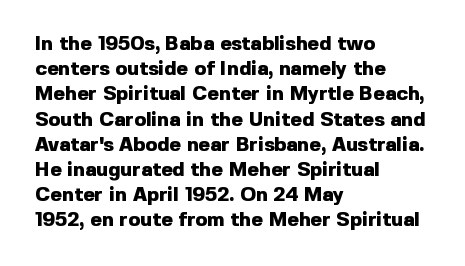
Q: Is the text bold? A: Yes.
Q: Is the text italic (slanted)? A: No, it is upright.
Q: Is the text underlined? A: No.
Q: How is the paragraph aligned? A: Left-aligned.
Q: Is the spacing between letters normal or unusually wide? A: Normal.
Q: Is the spacing between lines tight, normal or loose? A: Normal.
